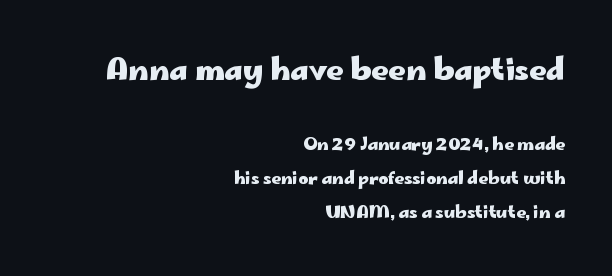
When letters stand straight like this, we call the style roman or upright. One glance says open: line gaps are wider than usual. Nope, no serifs anywhere on these letters. The horizontal fit of the characters is conventional and even.
